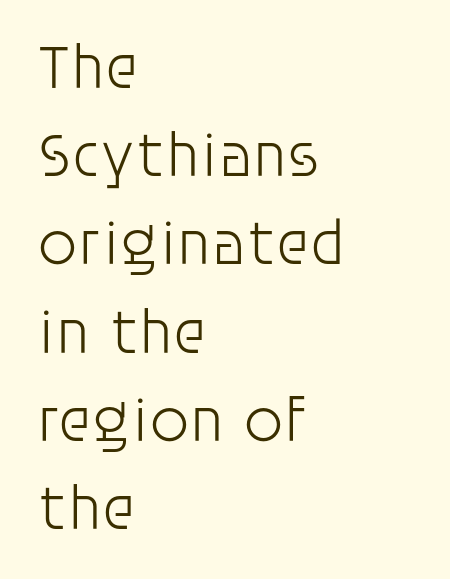
The horizontal fit of the characters is conventional and even. The characters are drawn with everyday or finer stroke widths. Rows of type keep a routine distance in the vertical direction. Left-aligned paragraph, ragged on the right.
